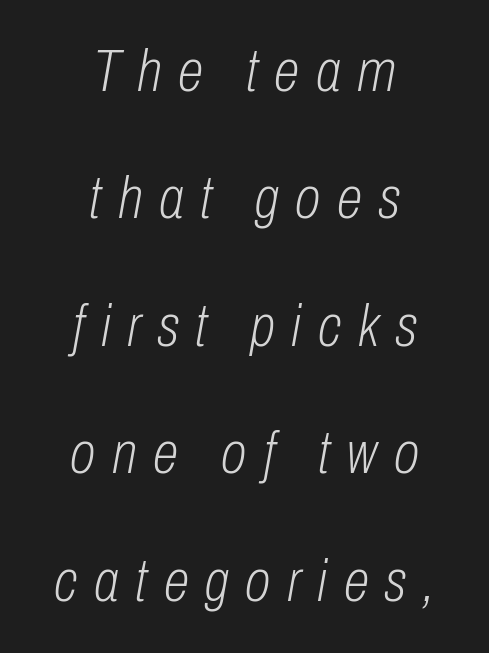
The image shows 59 px light, condensed type, italic (leaning right); set centered, loose line spacing (2.16x), unusually wide letter spacing (+0.28 em), not underlined; low stroke contrast and a medium x-height.
